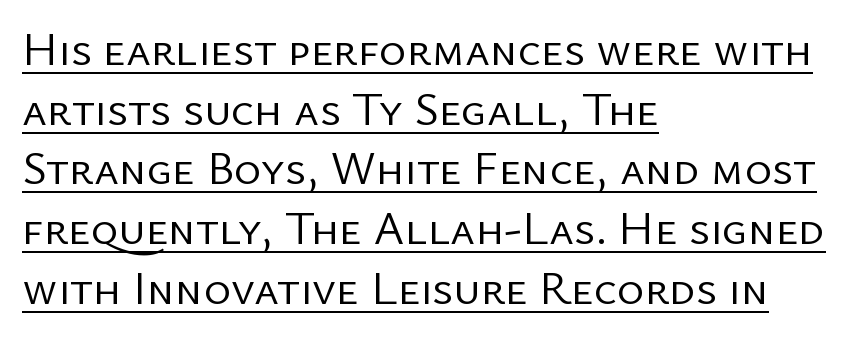
{"serif": "no", "italic": "no", "bold": "no", "weight": "regular", "width": "normal", "stroke_contrast": "low", "x_height": "medium", "monospaced": "no", "underline": "yes", "align": "left", "line_spacing": "normal", "line_spacing_ratio": 1.27, "letter_spacing": "normal", "letter_spacing_em": 0.0, "glyph_px": 47}
